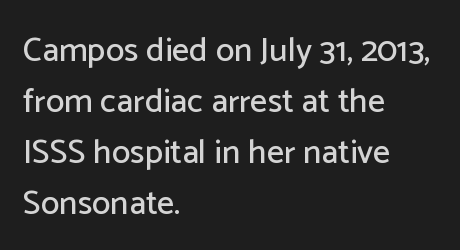
{"serif": "no", "italic": "no", "width": "normal", "stroke_contrast": "low", "x_height": "medium", "monospaced": "no", "underline": "no", "align": "left", "line_spacing": "normal", "line_spacing_ratio": 1.5, "letter_spacing": "normal", "letter_spacing_em": 0.0, "glyph_px": 34}
